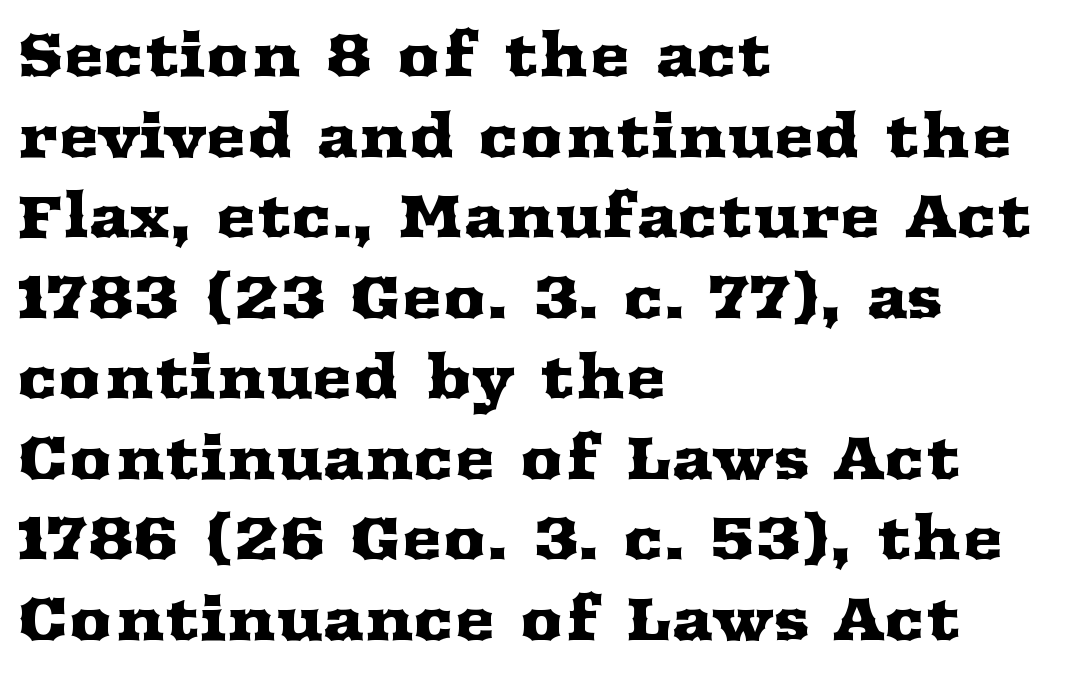
{"serif": "yes", "italic": "no", "width": "wide", "stroke_contrast": "medium", "x_height": "medium", "monospaced": "no", "underline": "no", "align": "left", "line_spacing": "normal", "line_spacing_ratio": 1.32, "letter_spacing": "normal", "letter_spacing_em": 0.0, "glyph_px": 61}
